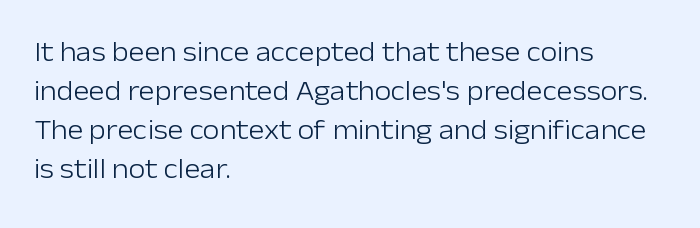
Q: Is the text bold? A: No.
Q: Is the text italic (slanted)? A: No, it is upright.
Q: Is the text underlined? A: No.
Q: How is the paragraph aligned? A: Left-aligned.
Q: Is the spacing between letters normal or unusually wide? A: Normal.
Q: Is the spacing between lines tight, normal or loose? A: Normal.
